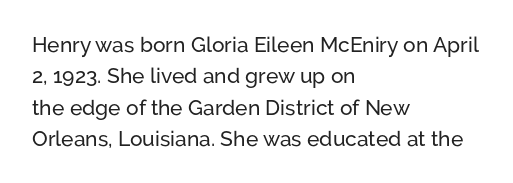
The image shows 21 px text type, upright; set left-aligned, normal line spacing (1.49x), normal letter spacing, not underlined.
